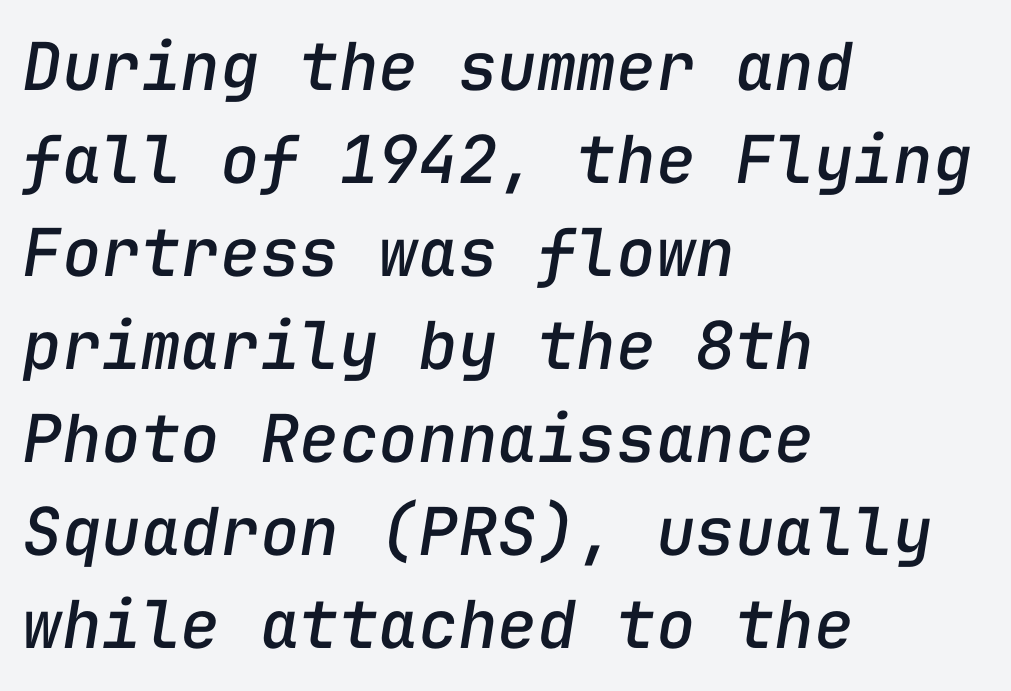
The image shows 66 px text type, italic (leaning right), monospaced; set left-aligned, normal line spacing (1.41x), normal letter spacing, not underlined; low stroke contrast and a medium x-height.
